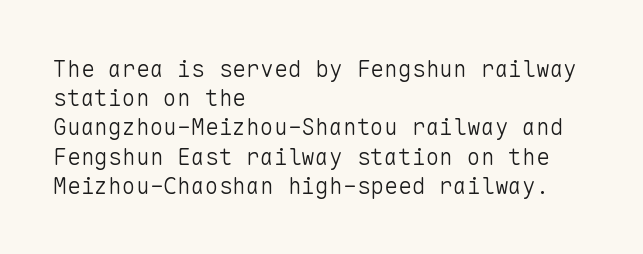
The image shows 23 px text type, upright; set left-aligned, normal line spacing (1.27x), normal letter spacing, not underlined.
